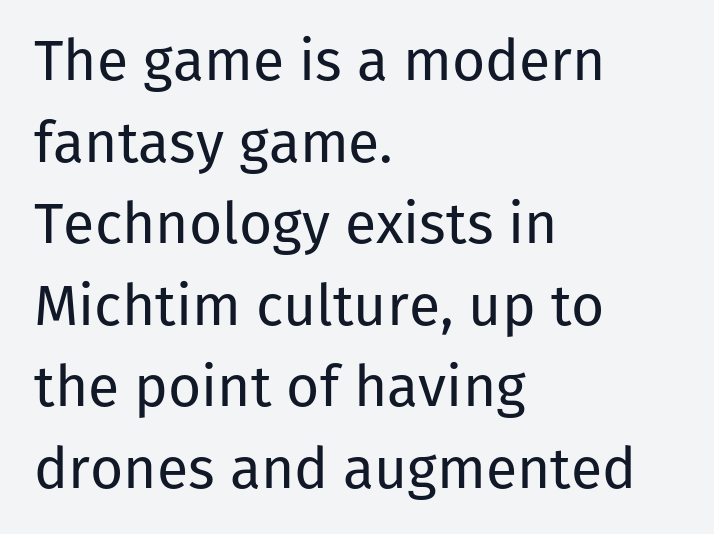
The image shows 57 px regular-weight sans-serif type, upright; set left-aligned, normal line spacing (1.43x), normal letter spacing, not underlined; low stroke contrast and a medium x-height.
